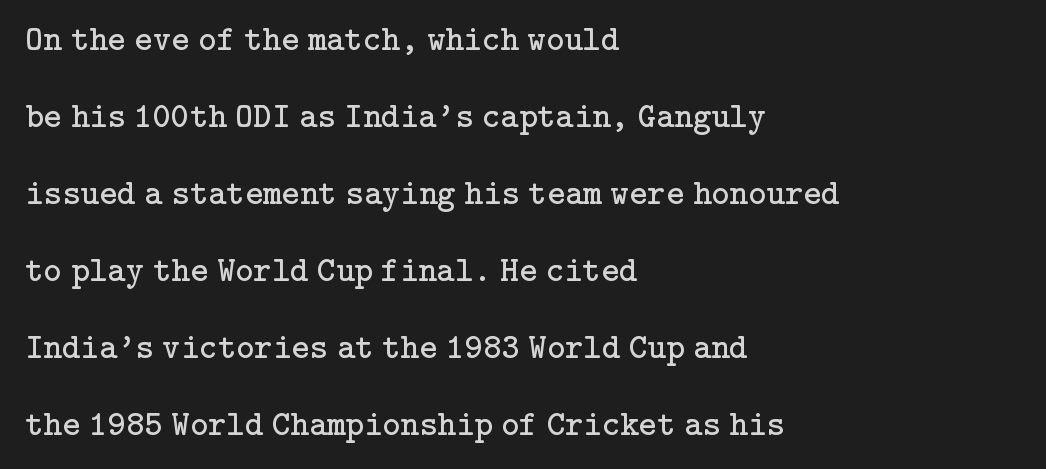
Typeset ragged right — the left edge is the straight one. Vertically, the passage feels expansive, rows floating well apart. These lines keep a tight, regular rhythm from letter to letter. The passage shown is not underscored anywhere. The specimen reads as upright at a glance. Heft: none added — not bold.
